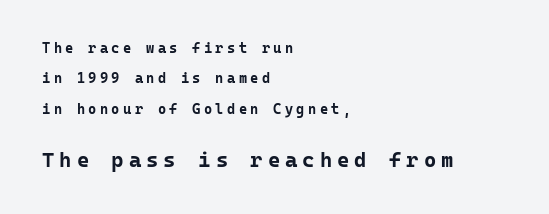
{"italic": "no", "bold": "yes", "underline": "no", "align": "left", "line_spacing": "loose", "line_spacing_ratio": 2.17, "letter_spacing": "wide", "letter_spacing_em": 0.24, "larger_block": "second", "size_ratio": 1.5, "glyph_px": 21}
